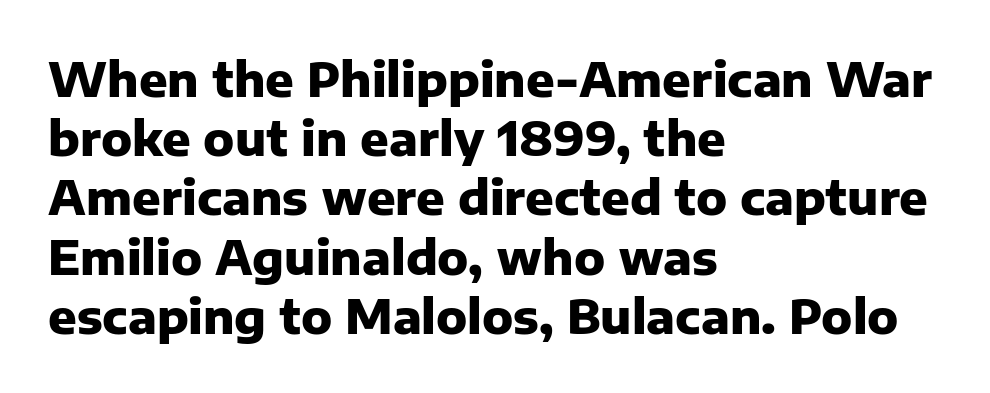
A clean baseline with only descenders dipping below it. Emphasis by weight is at full strength: bold. Looks like regular typesetting: each glyph gets only the width it needs. Teacher's note: observe the even left margin — that is flush-left alignment. It's the straight-up-and-down kind of type. The horizontal fit of the characters is conventional and even.
